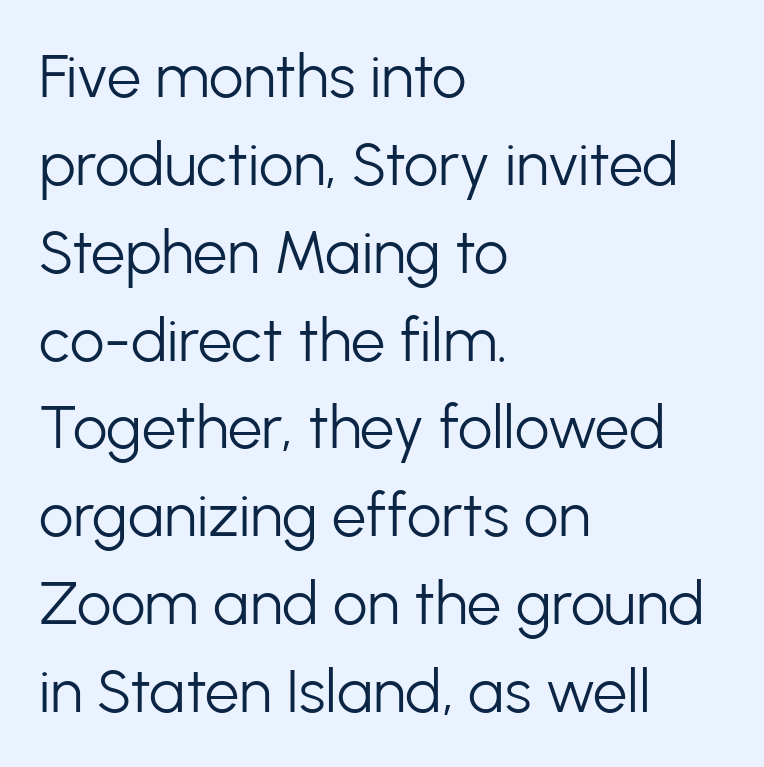
Q: Is the text bold? A: No.
Q: Is the text italic (slanted)? A: No, it is upright.
Q: Is the typeface a serif or a sans-serif typeface? A: Sans-serif.
Q: Is the text underlined? A: No.
Q: How is the paragraph aligned? A: Left-aligned.
Q: Is the spacing between letters normal or unusually wide? A: Normal.
Q: Is the spacing between lines tight, normal or loose? A: Normal.
Q: Width (condensed, normal, or wide)? A: Normal.
Q: Stroke contrast? A: Low.
Q: x-height? A: Medium.
Q: Monospaced? A: No.
